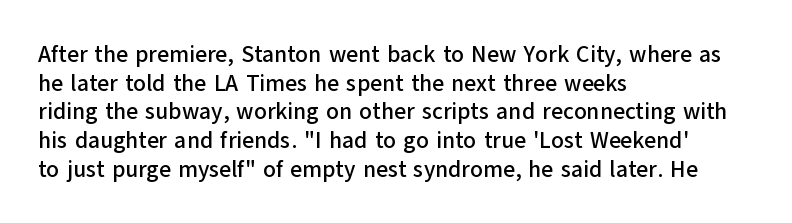
Q: Is the text italic (slanted)? A: No, it is upright.
Q: Is the text underlined? A: No.
Q: How is the paragraph aligned? A: Left-aligned.
Q: Is the spacing between letters normal or unusually wide? A: Normal.
Q: Is the spacing between lines tight, normal or loose? A: Normal.
